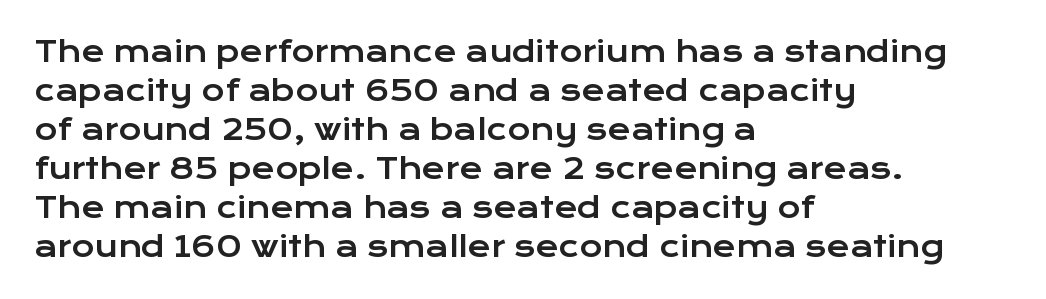
Spacing between characters is what you'd get straight out of the box. No feet cap the strokes, marking this as sans-serif type. Looks like regular typesetting: each glyph gets only the width it needs. The font's upright variant was chosen for this text. The rows are spaced the way most documents space them. Check under the words: just untouched page.
